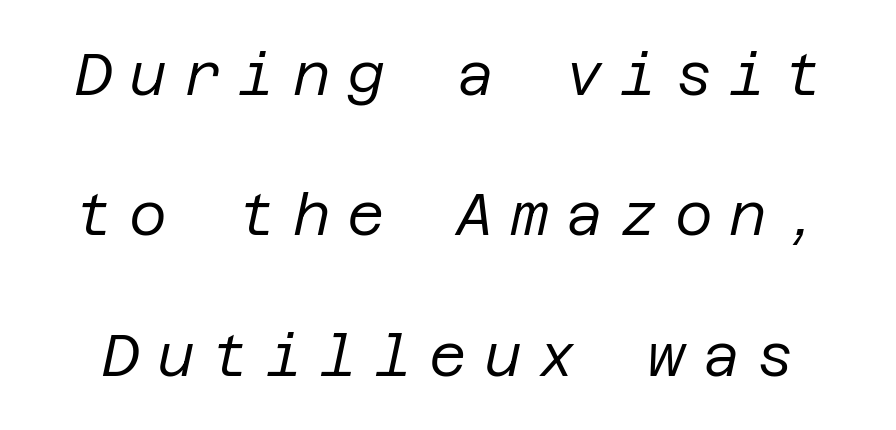
Words float on clear page, feet unadorned. A typesetter would call this leading open, well beyond the default. Words appear elongated and porous because spacing is wide. Tall strokes in this sample are angled rather than plumb. Summary of weight: not heavy and not bold.
